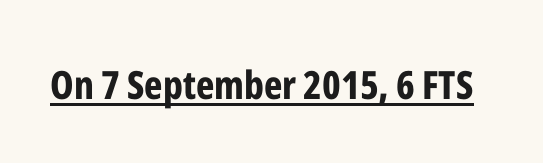
Q: Is the text bold? A: Yes.
Q: Is the text italic (slanted)? A: No, it is upright.
Q: Is the typeface a serif or a sans-serif typeface? A: Sans-serif.
Q: Is the text underlined? A: Yes.
Q: Is the spacing between letters normal or unusually wide? A: Normal.
Q: Width (condensed, normal, or wide)? A: Condensed.
Q: Stroke contrast? A: Low.
Q: x-height? A: Medium.
Q: Monospaced? A: No.
